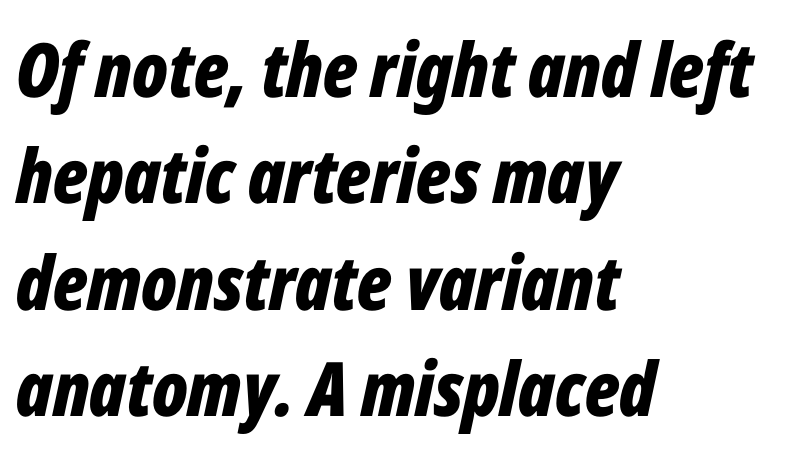
Q: Is the text bold? A: Yes.
Q: Is the text italic (slanted)? A: Yes, it leans right by about 12 degrees.
Q: Is the text underlined? A: No.
Q: How is the paragraph aligned? A: Left-aligned.
Q: Is the spacing between letters normal or unusually wide? A: Normal.
Q: Is the spacing between lines tight, normal or loose? A: Normal.
Q: Width (condensed, normal, or wide)? A: Condensed.
Q: Stroke contrast? A: Low.
Q: x-height? A: Medium.
Q: Monospaced? A: No.
